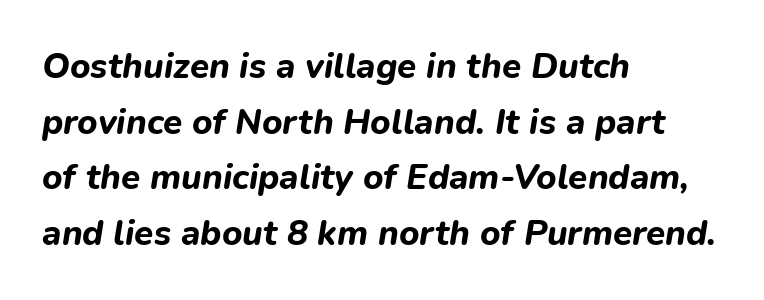
This sample uses an oblique cut, with every glyph tilted off the vertical. Honestly, the row spacing looks completely unremarkable. The rag falls on the right side of this text block. On the weight axis this lands at bold, roughly 700.
